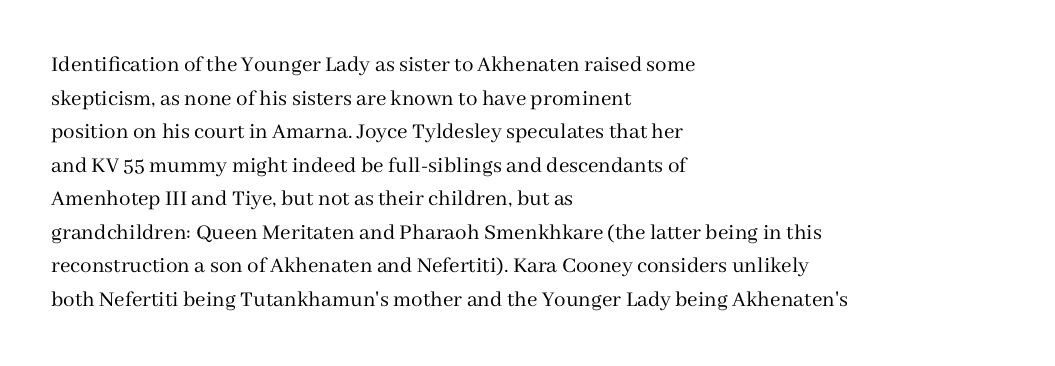
What stands out about the letter spacing? Nothing — it is the standard amount. Type without underlining. You can tell it's not italic because the verticals are truly vertical. Is there much room between lines? A standard amount, neither cramped nor airy.
